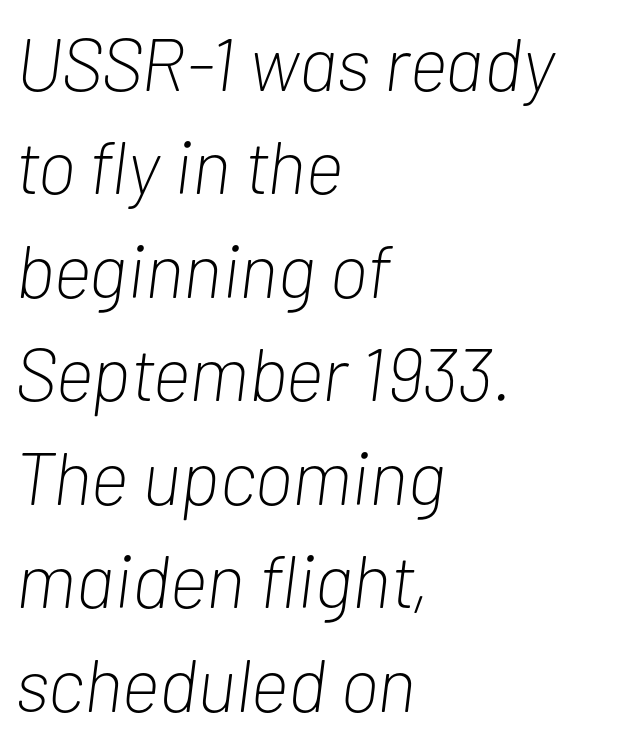
{"italic": "yes", "lean": "right", "slant_degrees": 7, "bold": "no", "weight": "light", "width": "condensed", "stroke_contrast": "low", "x_height": "medium", "monospaced": "no", "underline": "no", "align": "left", "line_spacing": "normal", "line_spacing_ratio": 1.38, "letter_spacing": "normal", "letter_spacing_em": 0.0, "glyph_px": 75}
